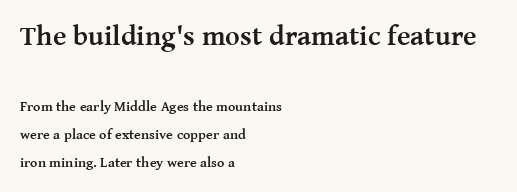
Q: Is the text bold? A: Yes.
Q: Is the text italic (slanted)? A: No, it is upright.
Q: Is the typeface a serif or a sans-serif typeface? A: Serif.
Q: Is the text underlined? A: No.
Q: How is the paragraph aligned? A: Left-aligned.
Q: Is the spacing between letters normal or unusually wide? A: Normal.
Q: Is the spacing between lines tight, normal or loose? A: Loose.
Q: Which block of text is set in a larger size, the first (top) or the second (bottom)? A: The first (top) one.
Q: Width (condensed, normal, or wide)? A: Normal.
Q: Stroke contrast? A: Medium.
Q: x-height? A: Medium.
Q: Monospaced? A: No.
